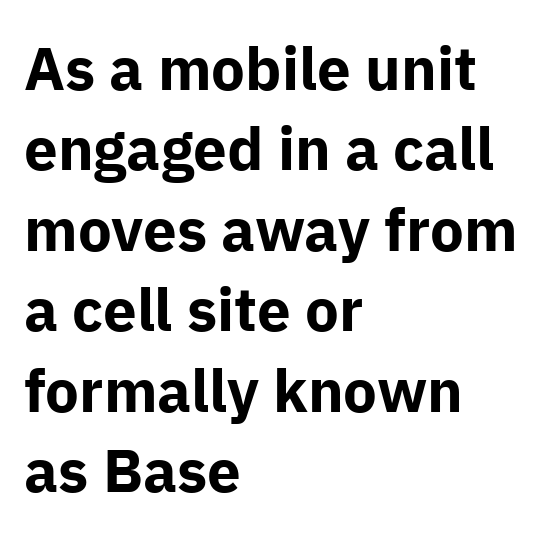
The image shows 60 px bold sans-serif type, upright; set left-aligned, normal line spacing (1.34x), normal letter spacing, not underlined; low stroke contrast and a medium x-height.
